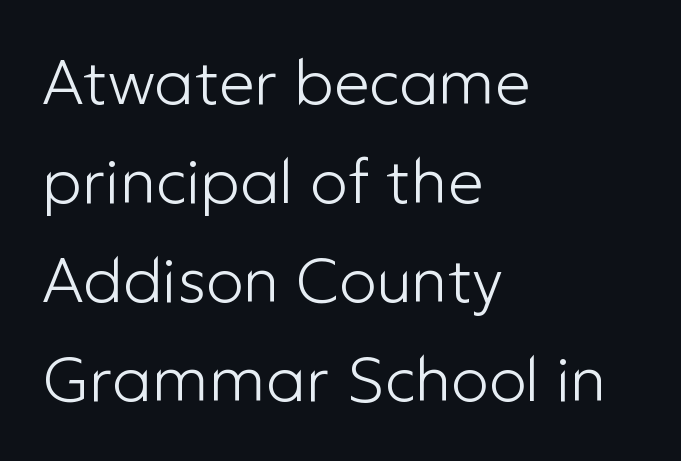
{"serif": "no", "italic": "no", "bold": "no", "weight": "light", "width": "normal", "stroke_contrast": "low", "x_height": "medium", "monospaced": "no", "underline": "no", "align": "left", "line_spacing": "normal", "line_spacing_ratio": 1.57, "letter_spacing": "normal", "letter_spacing_em": 0.0, "glyph_px": 63}
